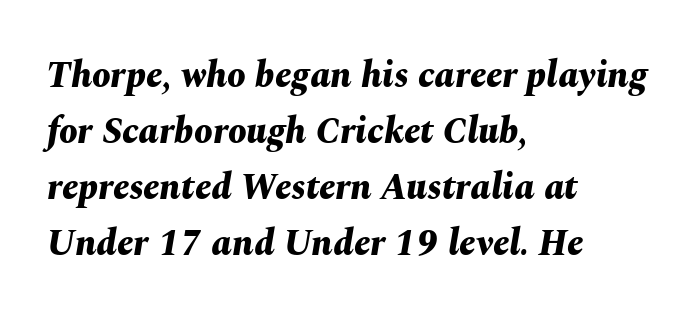
The image shows 37 px bold type, italic (leaning right); set left-aligned, normal line spacing (1.51x), normal letter spacing, not underlined; medium stroke contrast and a medium x-height.
